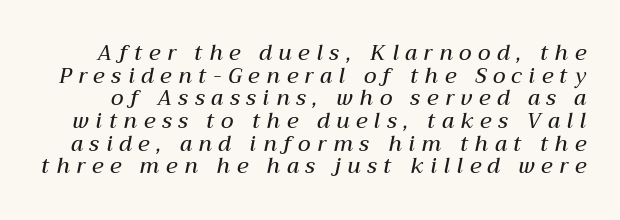
Honestly, the letter spacing is so wide it's the main thing you notice. Vertically, the passage feels compressed, each row crowding the next. A typesetter would mark this as italic. How heavy is the stroke? Medium-heavy — a semibold, shy of bold.
